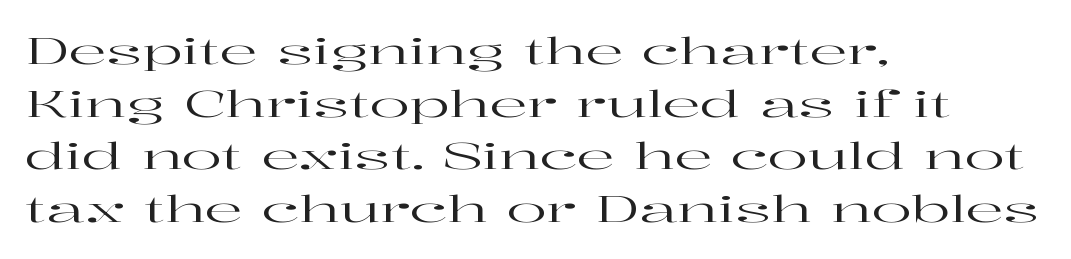
The typesetter chose a ragged-right arrangement here. The type family on display is of the serif kind. The gaps between neighbouring characters are ordinary and unremarkable. One glance says typical: line gaps are just what's usual.
